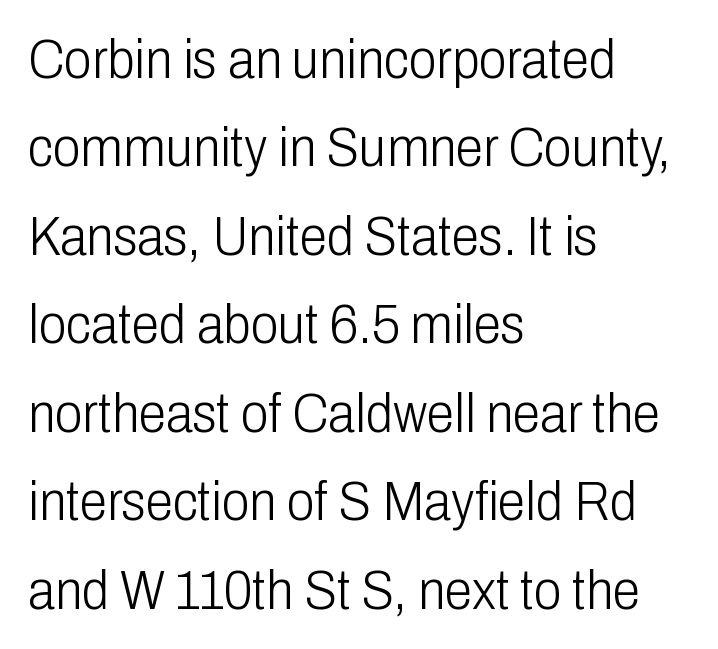
Q: Is the text bold? A: No.
Q: Is the text italic (slanted)? A: No, it is upright.
Q: Is the typeface a serif or a sans-serif typeface? A: Sans-serif.
Q: Is the text underlined? A: No.
Q: How is the paragraph aligned? A: Left-aligned.
Q: Is the spacing between letters normal or unusually wide? A: Normal.
Q: Is the spacing between lines tight, normal or loose? A: Normal.
Q: Width (condensed, normal, or wide)? A: Condensed.
Q: Stroke contrast? A: Low.
Q: x-height? A: Medium.
Q: Monospaced? A: No.
